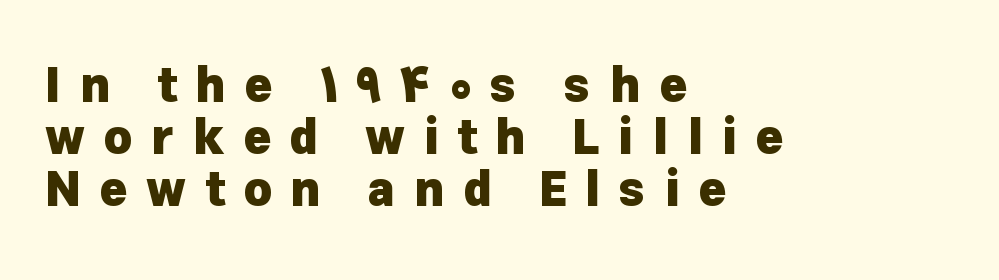
{"serif": "no", "italic": "no", "bold": "yes", "weight": "heavy", "width": "normal", "stroke_contrast": "low", "x_height": "medium", "monospaced": "no", "underline": "no", "align": "left", "line_spacing": "tight", "line_spacing_ratio": 1.08, "letter_spacing": "wide", "letter_spacing_em": 0.39, "glyph_px": 48}
